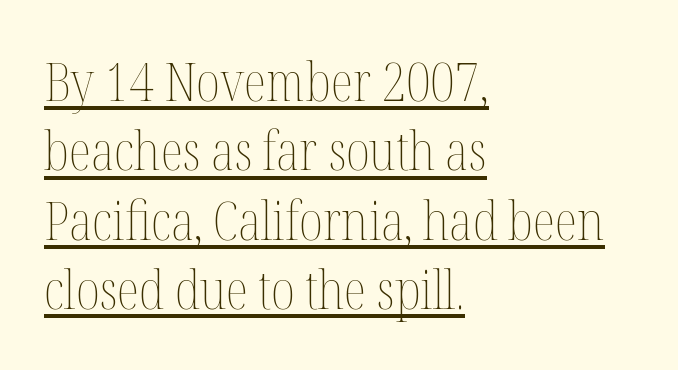
Q: Is the text bold? A: No.
Q: Is the text italic (slanted)? A: No, it is upright.
Q: Is the text underlined? A: Yes.
Q: How is the paragraph aligned? A: Left-aligned.
Q: Is the spacing between letters normal or unusually wide? A: Normal.
Q: Is the spacing between lines tight, normal or loose? A: Normal.
Q: Width (condensed, normal, or wide)? A: Condensed.
Q: Stroke contrast? A: Medium.
Q: x-height? A: Medium.
Q: Monospaced? A: No.
